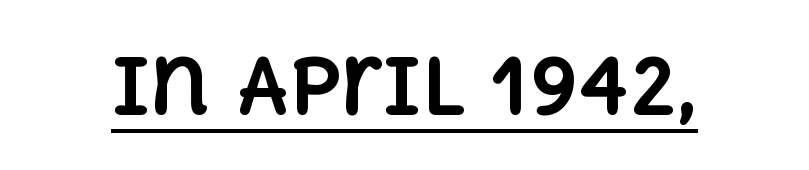
Q: Is the text bold? A: Yes.
Q: Is the text italic (slanted)? A: No, it is upright.
Q: Is the text underlined? A: Yes.
Q: Is the spacing between letters normal or unusually wide? A: Normal.
Q: Width (condensed, normal, or wide)? A: Normal.
Q: x-height? A: Large.
Q: Monospaced? A: No.
